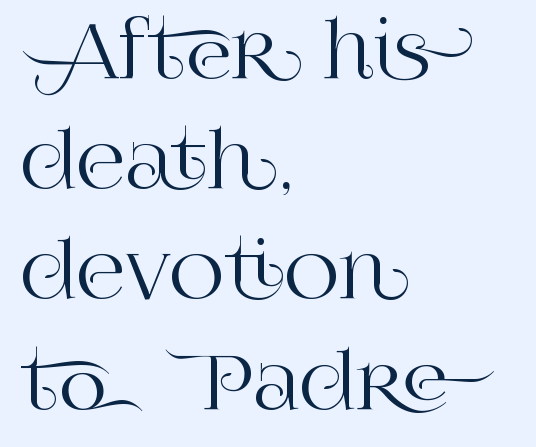
Leading: standard. Note the varied advance widths — an 'i' is clearly narrower than an 'm'. What stands out about the letter spacing? Nothing — it is the standard amount. A typesetter would label this face a serif. The compositor pushed each line to the left boundary.
